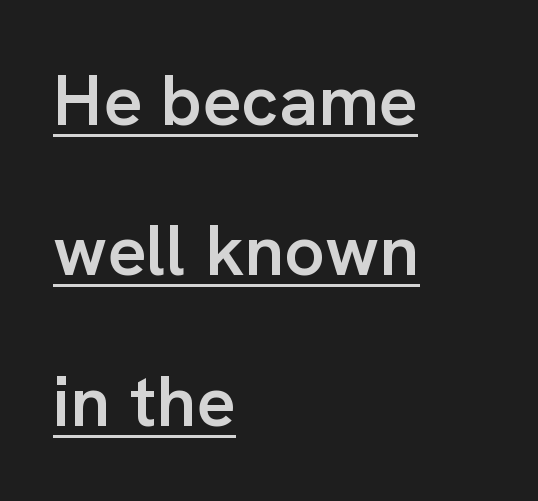
{"serif": "no", "italic": "no", "bold": "semi", "weight": "semibold", "width": "normal", "stroke_contrast": "low", "x_height": "medium", "monospaced": "no", "underline": "yes", "align": "left", "line_spacing": "loose", "line_spacing_ratio": 2.09, "letter_spacing": "normal", "letter_spacing_em": 0.0, "glyph_px": 72}
